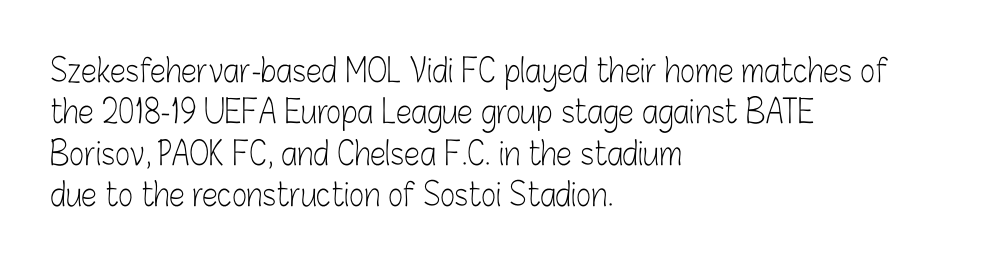
{"serif": "no", "italic": "no", "bold": "no", "weight": "light", "width": "condensed", "stroke_contrast": "low", "x_height": "medium", "monospaced": "no", "underline": "no", "align": "left", "line_spacing": "normal", "line_spacing_ratio": 1.29, "letter_spacing": "normal", "letter_spacing_em": 0.0, "glyph_px": 32}
